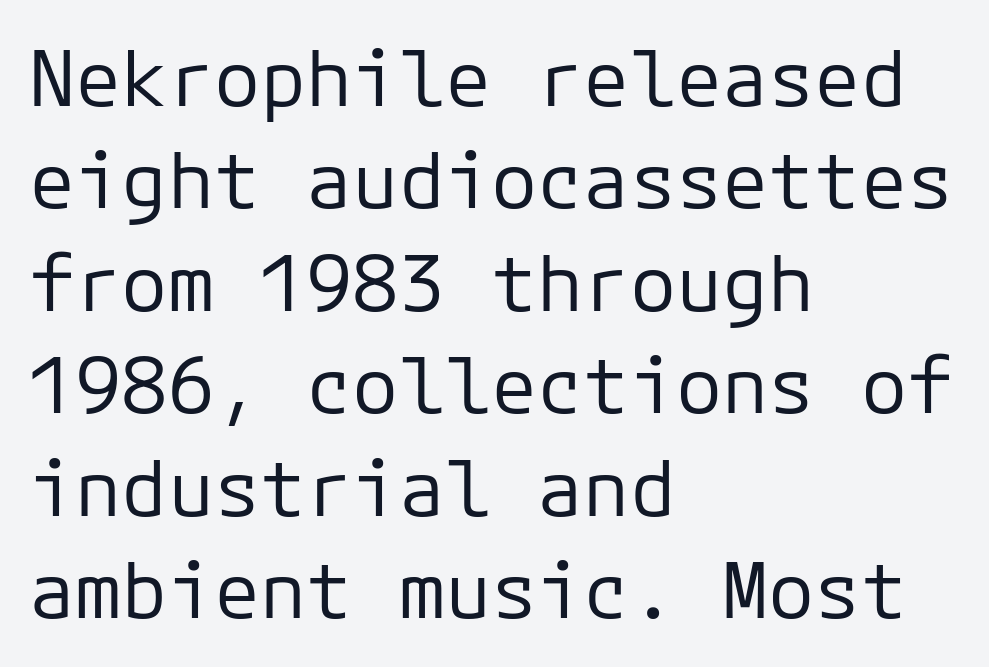
{"serif": "no", "italic": "no", "bold": "no", "weight": "regular", "width": "normal", "stroke_contrast": "low", "x_height": "medium", "monospaced": "yes", "underline": "no", "align": "left", "line_spacing": "normal", "line_spacing_ratio": 1.33, "letter_spacing": "normal", "letter_spacing_em": 0.0, "glyph_px": 77}
